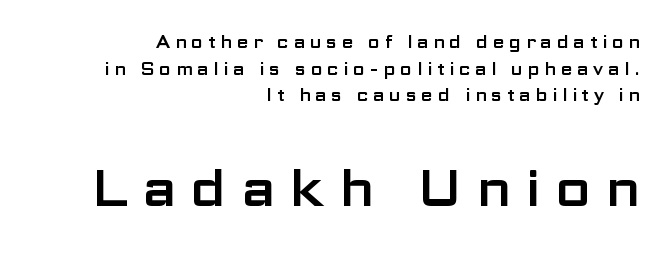
A clean baseline with only descenders dipping below it. The lines sit at an ordinary, default distance from one another. Serifs: no, the terminals of the letterforms are clean. These lines were composed using upright roman letters.
